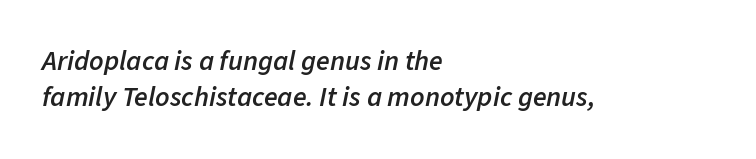
Whoever set this chose a conventional vertical rhythm. Nobody touched the tracking dial on this one. Only glyphs here, with clear space below each row. The letters advance in unequal steps, a hallmark of proportional type.
